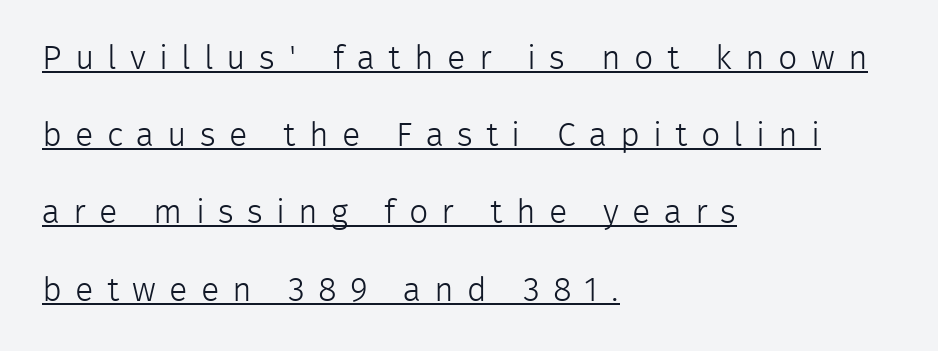
This is underlined copy, the kind a proofreader might mark for attention. The axis of the letterforms is exactly vertical. The leading is generous, giving the passage an open texture. The rag falls on the right side of this text block.
